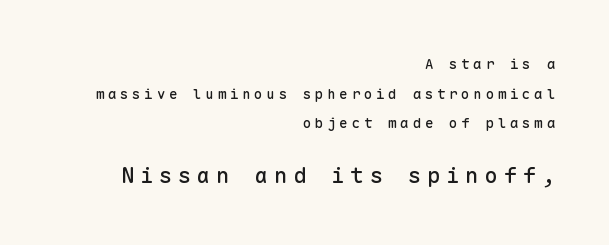
Reading top to bottom, the characters get bigger at the block break. Do the letters lean? They stand straight. The passage shown has open, widely tracked lettering throughout. Rows of type keep a wide berth in the vertical direction. Clear beneath every line of the passage. The rendering anchors every line to the right-hand side.
